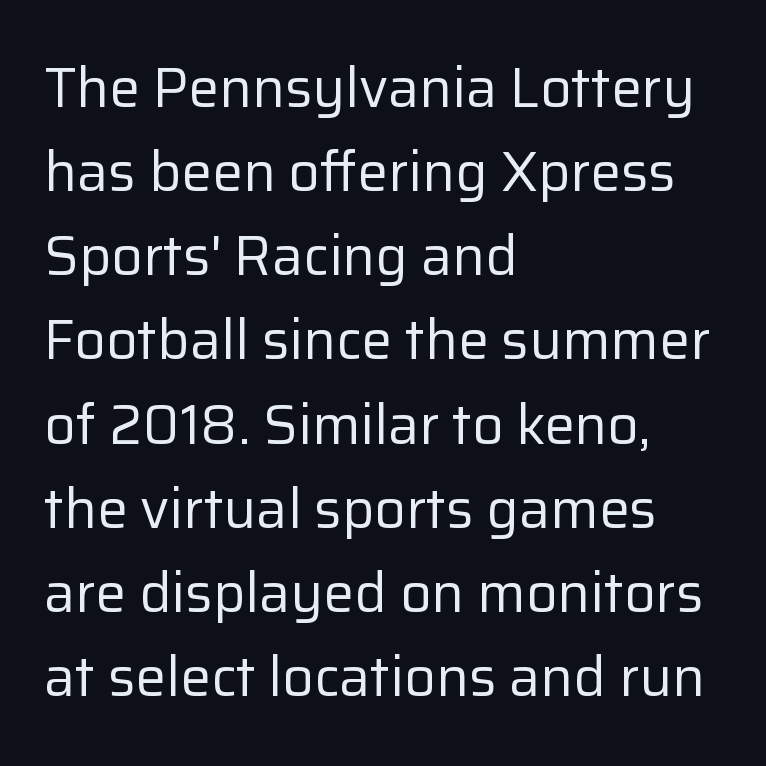
The image shows 55 px regular-weight sans-serif type, upright; set left-aligned, normal line spacing (1.53x), normal letter spacing, not underlined; low stroke contrast and a medium x-height.
